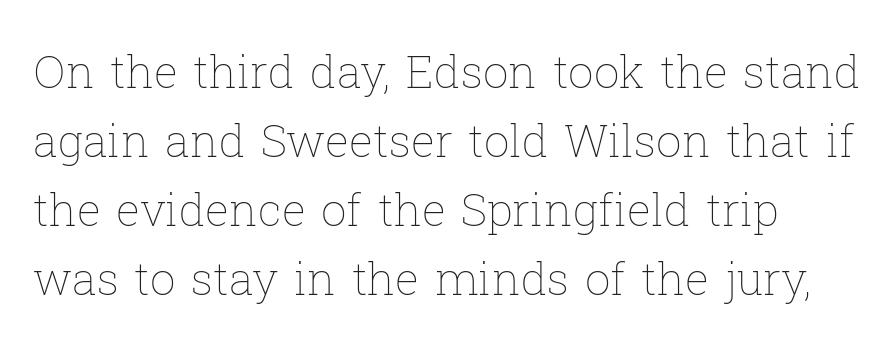
{"italic": "no", "bold": "no", "weight": "thin", "width": "normal", "stroke_contrast": "low", "x_height": "medium", "monospaced": "no", "underline": "no", "align": "left", "line_spacing": "normal", "line_spacing_ratio": 1.53, "letter_spacing": "normal", "letter_spacing_em": 0.0, "glyph_px": 45}
